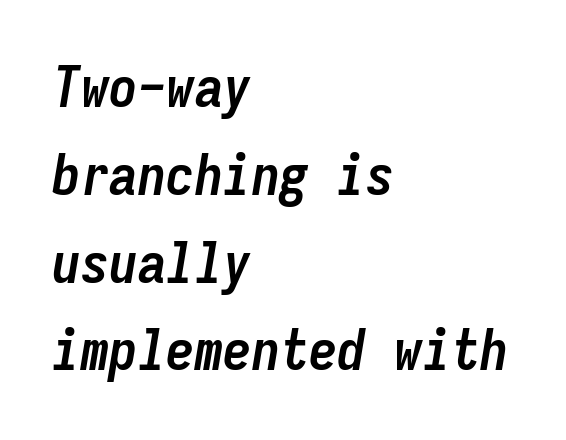
Q: Is the text bold? A: Yes.
Q: Is the text italic (slanted)? A: Yes, it leans right by about 9 degrees.
Q: Is the text underlined? A: No.
Q: How is the paragraph aligned? A: Left-aligned.
Q: Is the spacing between letters normal or unusually wide? A: Normal.
Q: Is the spacing between lines tight, normal or loose? A: Normal.
Q: Width (condensed, normal, or wide)? A: Condensed.
Q: Stroke contrast? A: Low.
Q: x-height? A: Medium.
Q: Monospaced? A: Yes.
